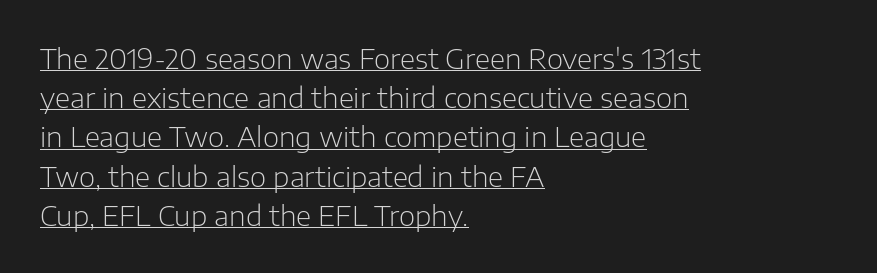
Stroke mass is kept to a normal reading level or below. This sample uses a sans-serif face. No italicization has been applied; the sample stays upright. Here the designer chose a conventional face with non-uniform glyph widths. Standard letterfit; no display-style spreading of the glyphs.
